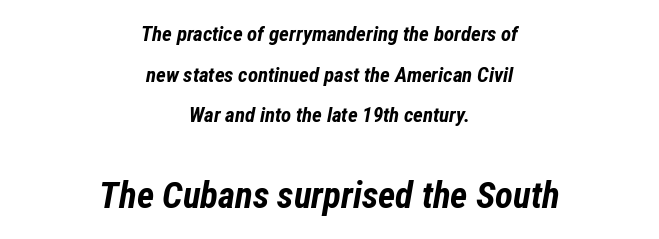
Descenders hang freely into open space. Spacing verdict: proportional, widths tailored to each character. The block sitting lower on the canvas is the one with enlarged characters. Typographic density is high because the face is bold. Each new line begins a long way beneath the previous one.
